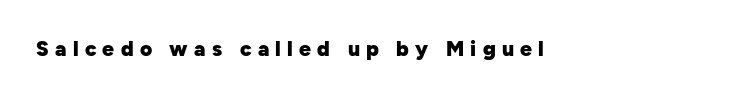
Q: Is the text bold? A: Yes.
Q: Is the text italic (slanted)? A: No, it is upright.
Q: Is the text underlined? A: No.
Q: Is the spacing between letters normal or unusually wide? A: Unusually wide.
